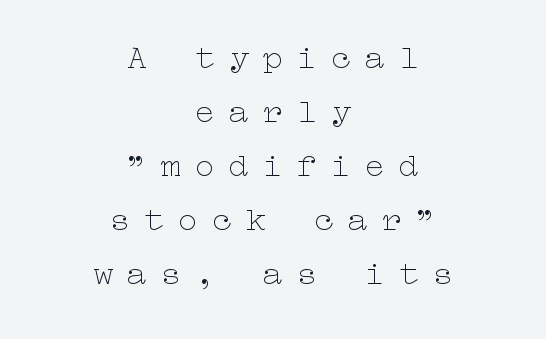
{"italic": "no", "bold": "no", "weight": "thin", "width": "wide", "stroke_contrast": "low", "x_height": "medium", "underline": "no", "align": "center", "line_spacing": "normal", "line_spacing_ratio": 1.64, "letter_spacing": "wide", "letter_spacing_em": 0.43, "glyph_px": 33}
